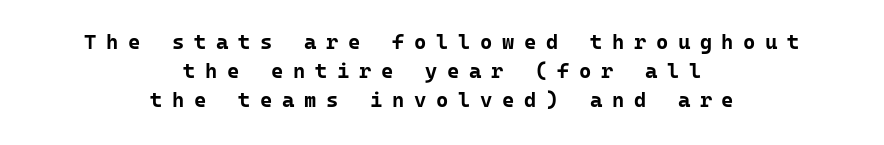
Q: Is the text bold? A: Yes.
Q: Is the text italic (slanted)? A: No, it is upright.
Q: Is the text underlined? A: No.
Q: How is the paragraph aligned? A: Centered.
Q: Is the spacing between letters normal or unusually wide? A: Unusually wide.
Q: Is the spacing between lines tight, normal or loose? A: Normal.
